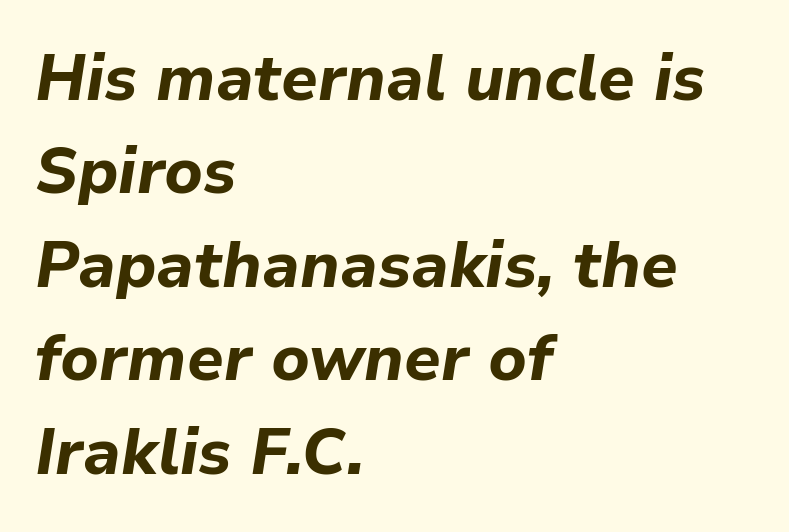
Q: Is the text bold? A: Yes.
Q: Is the text italic (slanted)? A: Yes, it leans right by about 9 degrees.
Q: Is the text underlined? A: No.
Q: How is the paragraph aligned? A: Left-aligned.
Q: Is the spacing between letters normal or unusually wide? A: Normal.
Q: Is the spacing between lines tight, normal or loose? A: Normal.
Q: Width (condensed, normal, or wide)? A: Normal.
Q: Stroke contrast? A: Low.
Q: x-height? A: Medium.
Q: Monospaced? A: No.
